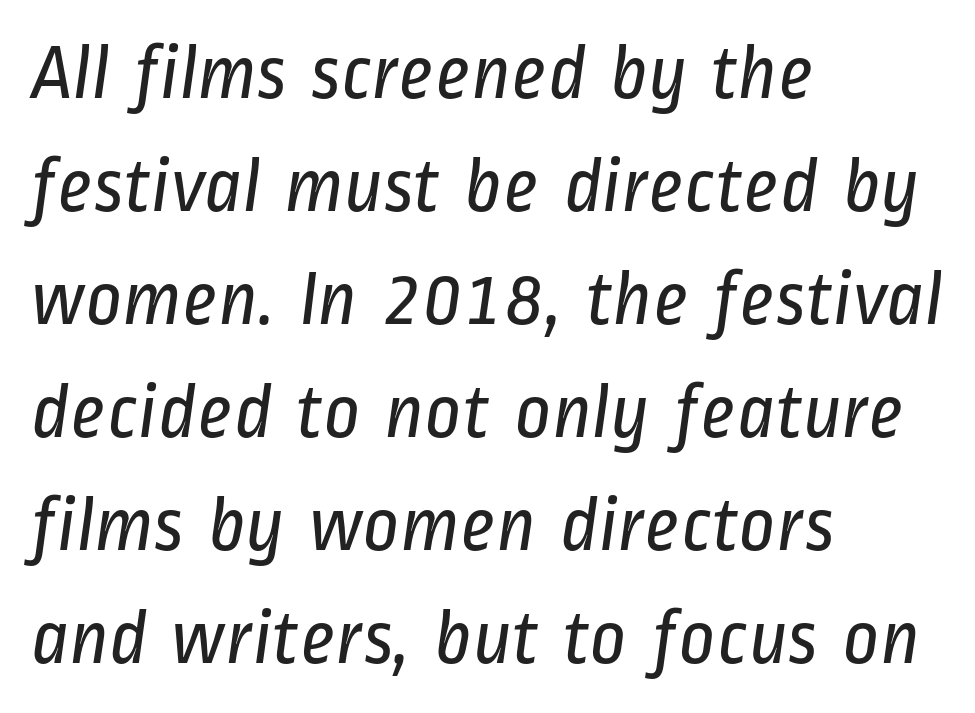
{"serif": "no", "bold": "no", "weight": "regular", "width": "condensed", "stroke_contrast": "low", "x_height": "medium", "monospaced": "no", "underline": "no", "align": "left", "line_spacing": "normal", "line_spacing_ratio": 1.43, "letter_spacing": "normal", "letter_spacing_em": 0.0, "glyph_px": 79}
